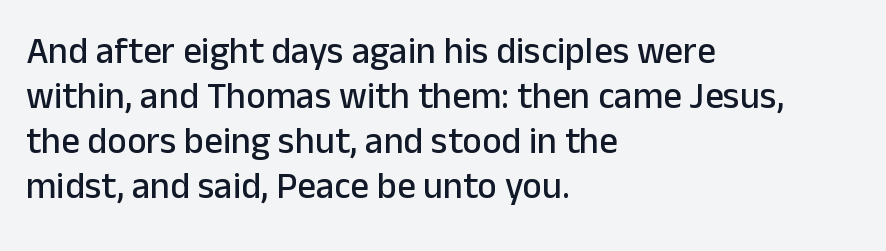
The image shows 37 px sans-serif type, upright; set left-aligned, line spacing 1.22x, normal letter spacing, not underlined; low stroke contrast and a medium x-height.
